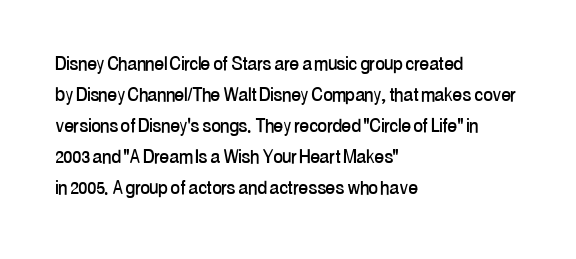
The designer left line spacing at the default. Glance below the letters and you will spot only blank space. The letters sit at their default tracking, neither squeezed nor spread. If you drew a line through each stem, it would be perfectly vertical. The compositor pushed each line to the left boundary.
